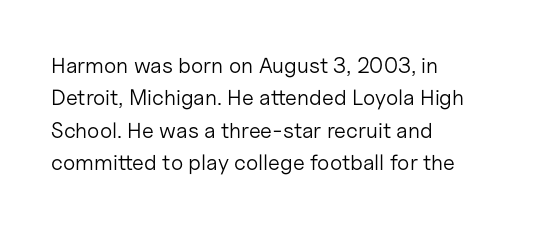
{"italic": "no", "bold": "no", "underline": "no", "align": "left", "line_spacing": "normal", "line_spacing_ratio": 1.47, "letter_spacing": "normal", "letter_spacing_em": 0.0, "glyph_px": 22}
